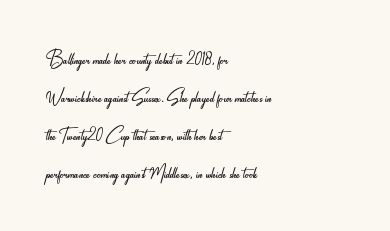
The specimen omits any rule beneath the text block's lines. All the whitespace from short lines collects on the right. Tracking here is standard; glyphs follow each other at the usual distance.
